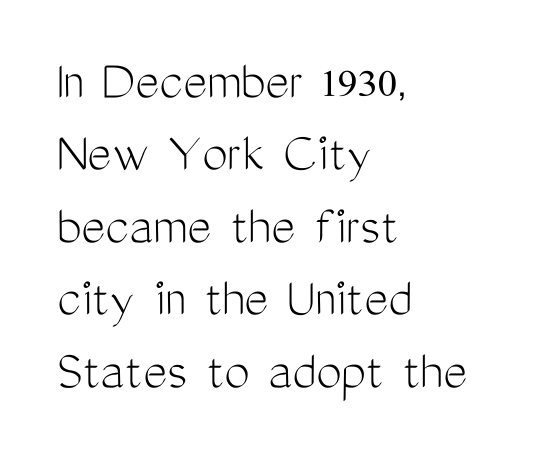
Q: Is the text bold? A: No.
Q: Is the text italic (slanted)? A: No, it is upright.
Q: Is the typeface a serif or a sans-serif typeface? A: Sans-serif.
Q: Is the text underlined? A: No.
Q: How is the paragraph aligned? A: Left-aligned.
Q: Is the spacing between letters normal or unusually wide? A: Normal.
Q: Is the spacing between lines tight, normal or loose? A: Normal.
Q: Width (condensed, normal, or wide)? A: Condensed.
Q: Stroke contrast? A: Medium.
Q: x-height? A: Medium.
Q: Monospaced? A: No.
